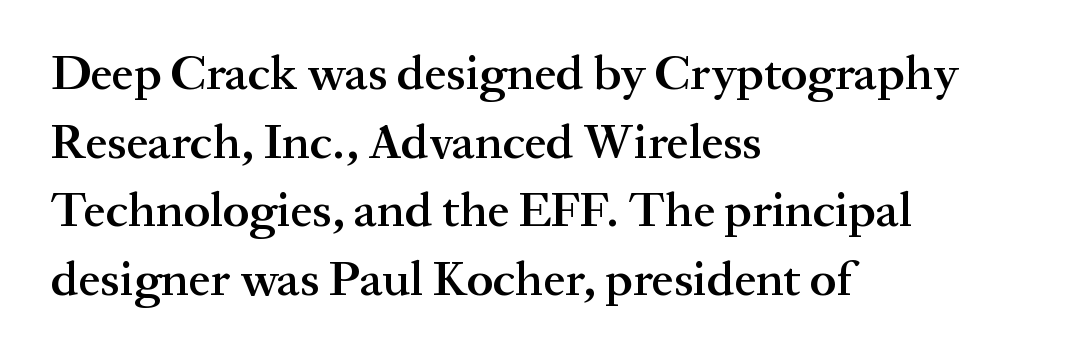
The image shows 49 px semibold serif type, upright; set left-aligned, normal line spacing (1.4x), normal letter spacing, not underlined; medium stroke contrast and a medium x-height.
